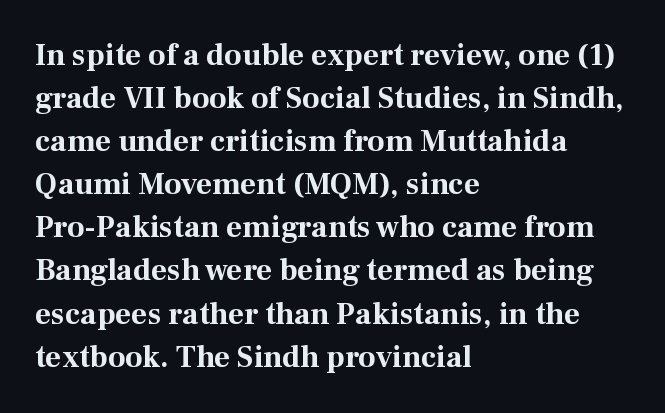
{"serif": "yes", "italic": "no", "bold": "yes", "weight": "bold", "width": "normal", "stroke_contrast": "medium", "x_height": "medium", "monospaced": "no", "underline": "no", "align": "left", "line_spacing": "normal", "line_spacing_ratio": 1.39, "letter_spacing": "normal", "letter_spacing_em": 0.0, "glyph_px": 31}
